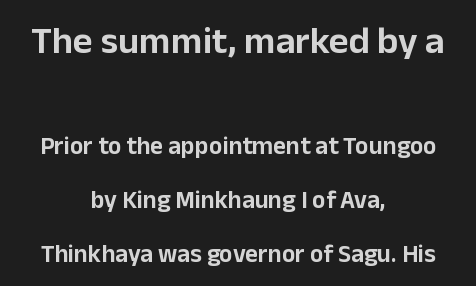
Q: Is the text italic (slanted)? A: No, it is upright.
Q: Is the typeface a serif or a sans-serif typeface? A: Sans-serif.
Q: Is the text underlined? A: No.
Q: How is the paragraph aligned? A: Centered.
Q: Is the spacing between letters normal or unusually wide? A: Normal.
Q: Is the spacing between lines tight, normal or loose? A: Loose.
Q: Which block of text is set in a larger size, the first (top) or the second (bottom)? A: The first (top) one.
Q: Width (condensed, normal, or wide)? A: Normal.
Q: Stroke contrast? A: Low.
Q: x-height? A: Medium.
Q: Monospaced? A: No.
